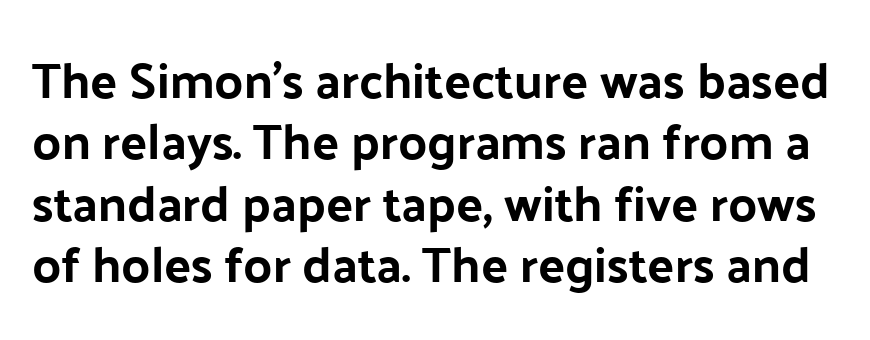
Character widths vary here, with narrow letters taking less room than wide ones. Stroke thickness is high; the sample reads as a true bold. The zone under the glyphs is completely vacant. Is there any slant? The stems are plumb.
